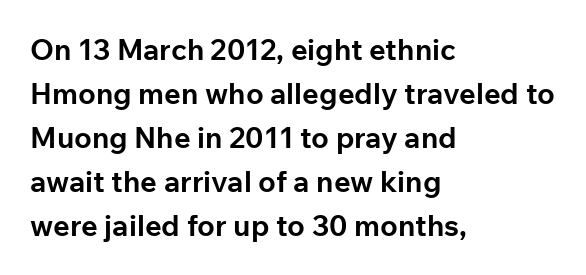
{"serif": "no", "italic": "no", "bold": "yes", "weight": "bold", "width": "normal", "stroke_contrast": "low", "x_height": "medium", "monospaced": "no", "underline": "no", "align": "left", "line_spacing": "normal", "line_spacing_ratio": 1.52, "letter_spacing": "normal", "letter_spacing_em": 0.0, "glyph_px": 29}
